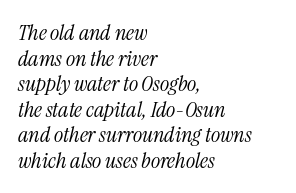
{"italic": "yes", "lean": "right", "slant_degrees": 13, "bold": "no", "underline": "no", "align": "left", "line_spacing_ratio": 1.16, "letter_spacing": "normal", "letter_spacing_em": 0.0, "glyph_px": 22}
